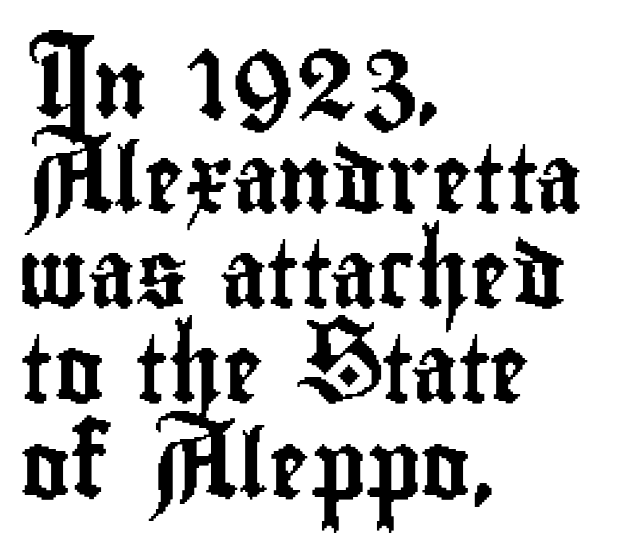
Q: Is the text italic (slanted)? A: No, it is upright.
Q: Is the typeface a serif or a sans-serif typeface? A: Sans-serif.
Q: Is the text underlined? A: No.
Q: How is the paragraph aligned? A: Left-aligned.
Q: Is the spacing between letters normal or unusually wide? A: Normal.
Q: Is the spacing between lines tight, normal or loose? A: Normal.
Q: Width (condensed, normal, or wide)? A: Condensed.
Q: Stroke contrast? A: Low.
Q: x-height? A: Small.
Q: Monospaced? A: No.
